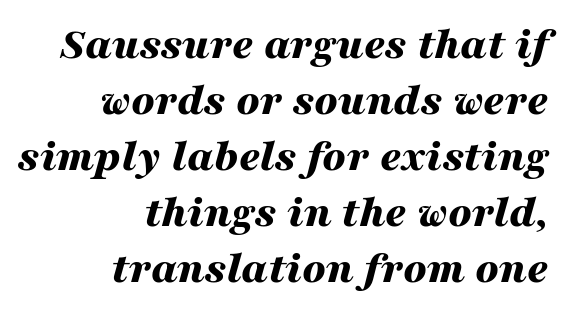
In CSS terms this would be text-align: right. Heft: maximum for text — a bold. The gap between lines stays unmarked. How are the letters spaced? Ordinarily, with no added tracking.
